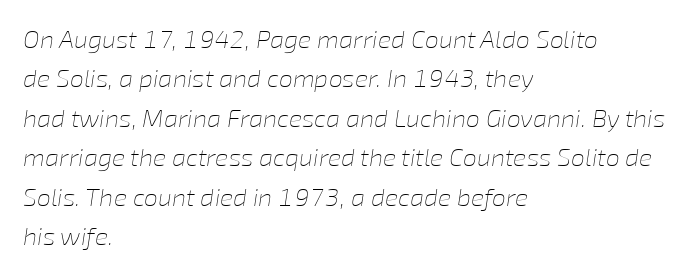
Ink coverage per letter is moderate at most. Line starts are locked; line ends wander. The space beneath each line is pristine and unruled. Interline gaps are of average width in this sample.
